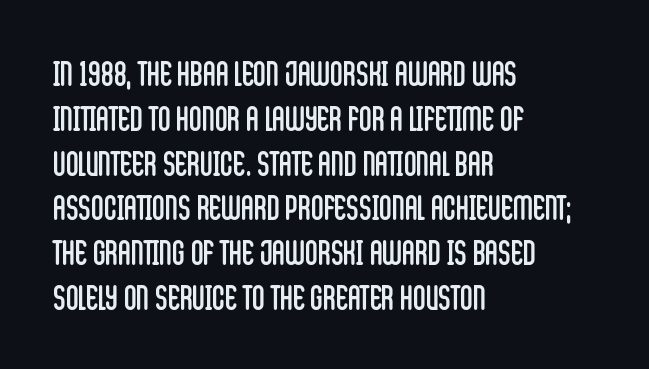
This is roman type, the default non-slanted kind. Vertical stems look standard width or narrower in stroke. Underline: absent. The rendering uses natural spacing where letterforms have individual widths. The type is set solid horizontally, with unmodified tracking.
